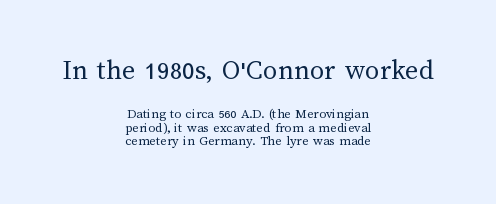
Each row of text sits above clean, open space. Regarding leading, the lines here are crowded together. The font's upright variant was chosen for this text. Observe the ordinary spacing: letters are neighbours, not strangers. Think of a printed novel: that variable character pitch is what you see here. The typesetter chose a symmetrical, centered arrangement here.
